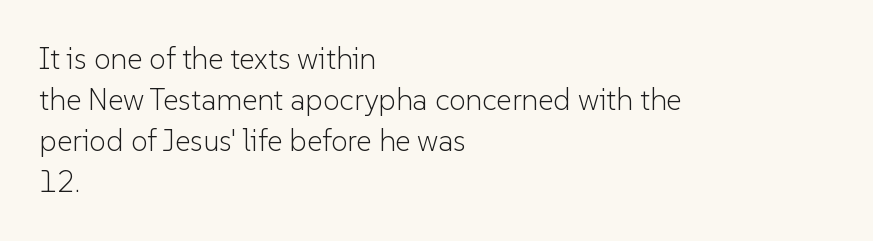
{"serif": "no", "italic": "no", "bold": "no", "weight": "light", "width": "normal", "stroke_contrast": "low", "x_height": "medium", "monospaced": "no", "underline": "no", "align": "left", "line_spacing": "normal", "line_spacing_ratio": 1.37, "letter_spacing": "normal", "letter_spacing_em": 0.0, "glyph_px": 30}
